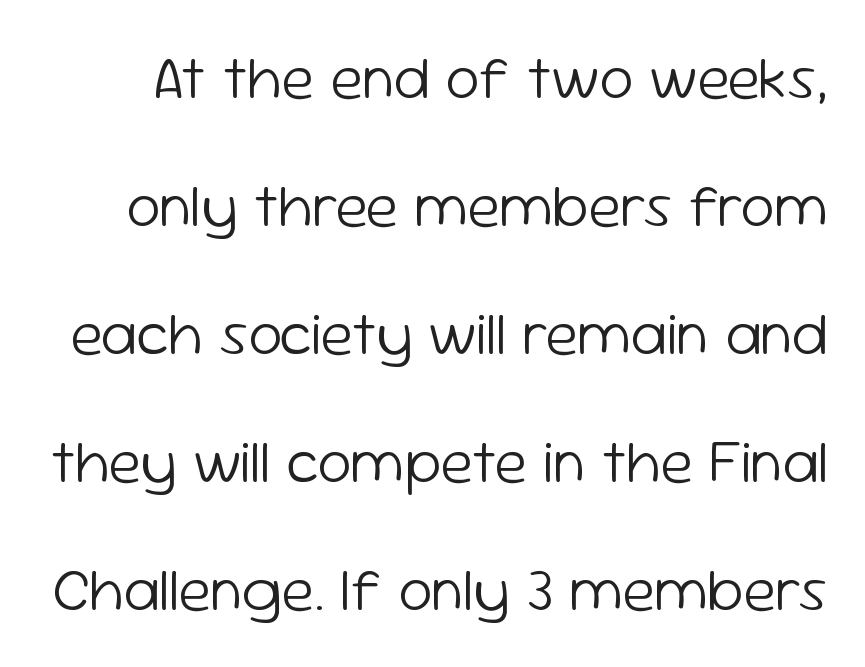
Words appear dense and cohesive because spacing is normal. A sans-serif font was chosen for this passage. These lines are rendered in a variable-pitch font. A typesetter would call this leading open, well beyond the default.
